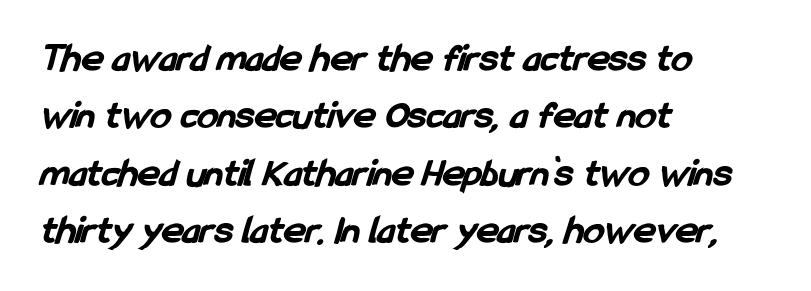
The image shows 41 px bold, condensed sans-serif type; set left-aligned, normal line spacing (1.4x), normal letter spacing, not underlined; low stroke contrast and a medium x-height.
